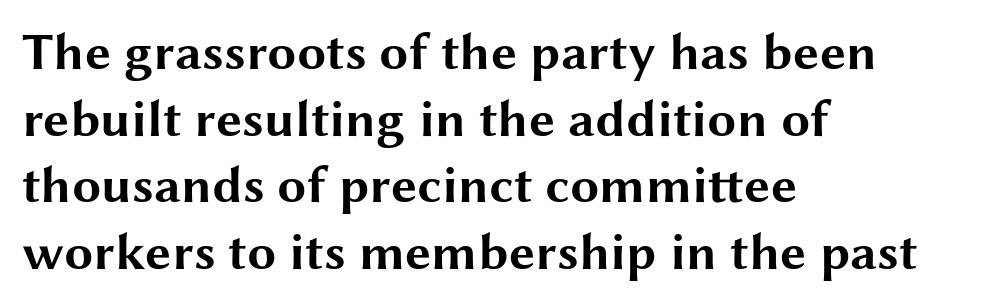
Q: Is the text bold? A: Yes.
Q: Is the text italic (slanted)? A: No, it is upright.
Q: Is the typeface a serif or a sans-serif typeface? A: Sans-serif.
Q: Is the text underlined? A: No.
Q: How is the paragraph aligned? A: Left-aligned.
Q: Is the spacing between letters normal or unusually wide? A: Normal.
Q: Is the spacing between lines tight, normal or loose? A: Normal.
Q: Width (condensed, normal, or wide)? A: Wide.
Q: Stroke contrast? A: Medium.
Q: x-height? A: Medium.
Q: Monospaced? A: No.
